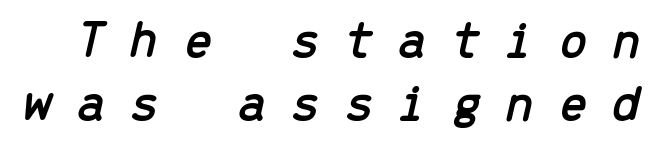
Q: Is the text italic (slanted)? A: Yes, it leans right by about 13 degrees.
Q: Is the text underlined? A: No.
Q: Is the spacing between letters normal or unusually wide? A: Unusually wide.
Q: Width (condensed, normal, or wide)? A: Normal.
Q: Stroke contrast? A: Low.
Q: x-height? A: Medium.
Q: Monospaced? A: Yes.
